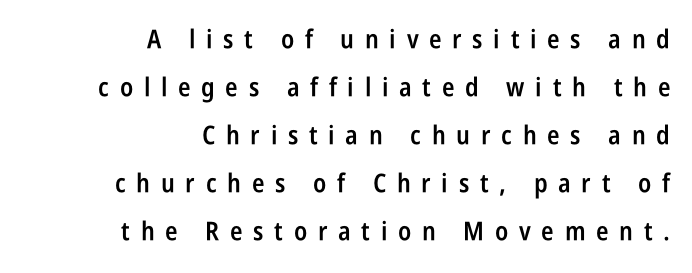
Posture: upright roman. This sample is right-justified, so line beginnings fall wherever the words allow. Every letter is mildly thick-stroked: semibold rather than bold. A typesetter would call this heavily tracked-out type.
